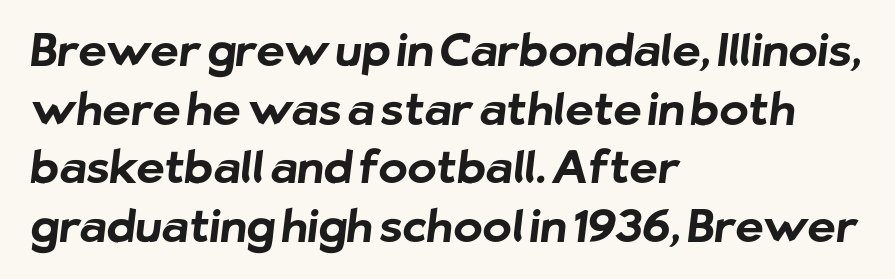
Q: Is the text bold? A: Yes.
Q: Is the typeface a serif or a sans-serif typeface? A: Sans-serif.
Q: Is the text underlined? A: No.
Q: How is the paragraph aligned? A: Left-aligned.
Q: Is the spacing between letters normal or unusually wide? A: Normal.
Q: Is the spacing between lines tight, normal or loose? A: Normal.
Q: Width (condensed, normal, or wide)? A: Normal.
Q: Stroke contrast? A: Low.
Q: x-height? A: Medium.
Q: Monospaced? A: No.
